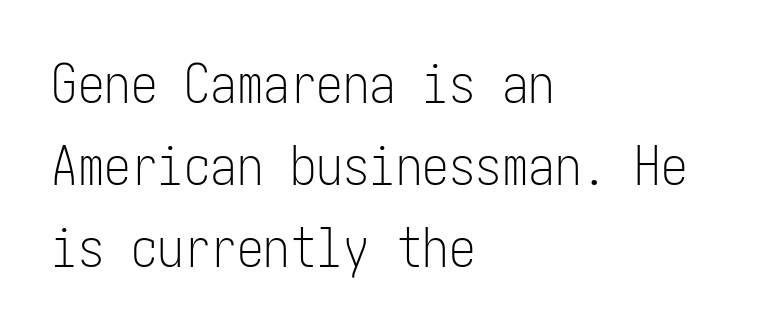
{"serif": "no", "italic": "no", "bold": "no", "weight": "light", "width": "condensed", "stroke_contrast": "low", "x_height": "medium", "underline": "no", "align": "left", "line_spacing": "normal", "line_spacing_ratio": 1.55, "letter_spacing": "normal", "letter_spacing_em": 0.0, "glyph_px": 53}
